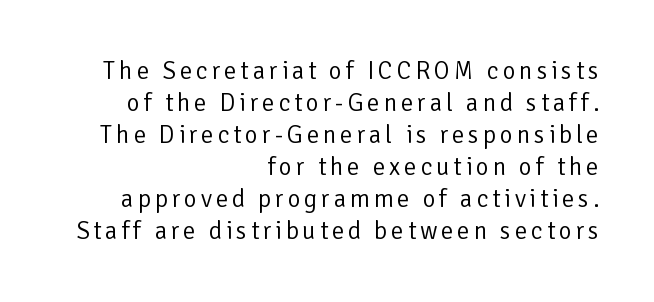
The image shows 25 px text type, upright; set right-aligned, normal line spacing (1.28x), not underlined.
